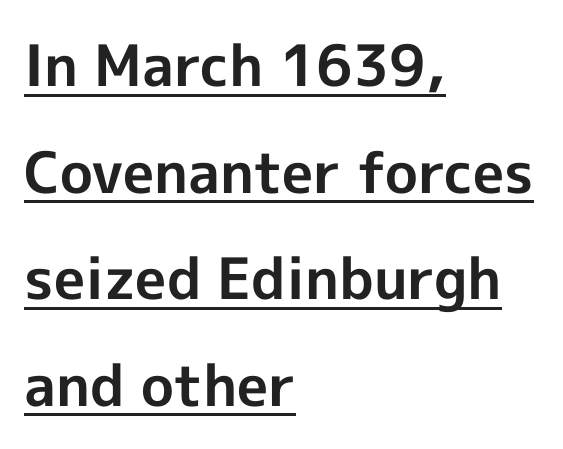
The letters advance in unequal steps, a hallmark of proportional type. Does the lettering tilt? It doesn't — this is upright. Default kerning and tracking; the words read as compact shapes. Nope, no serifs anywhere on these letters. The face used here has the dense, thick strokes of a bold.
